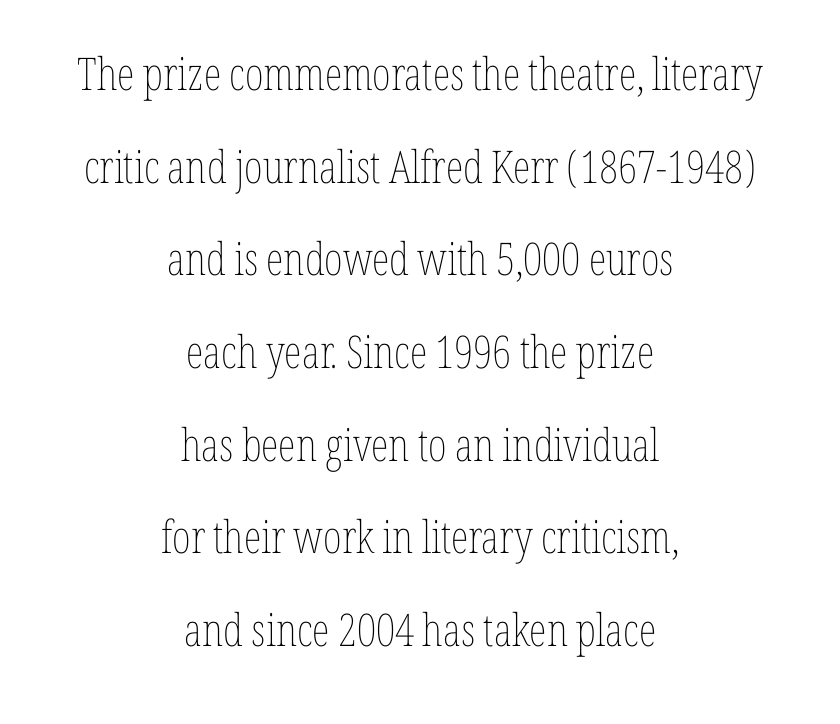
{"italic": "no", "bold": "no", "weight": "thin", "width": "condensed", "stroke_contrast": "low", "x_height": "medium", "monospaced": "no", "underline": "no", "align": "center", "line_spacing": "loose", "line_spacing_ratio": 2.06, "letter_spacing": "normal", "letter_spacing_em": 0.0, "glyph_px": 45}
